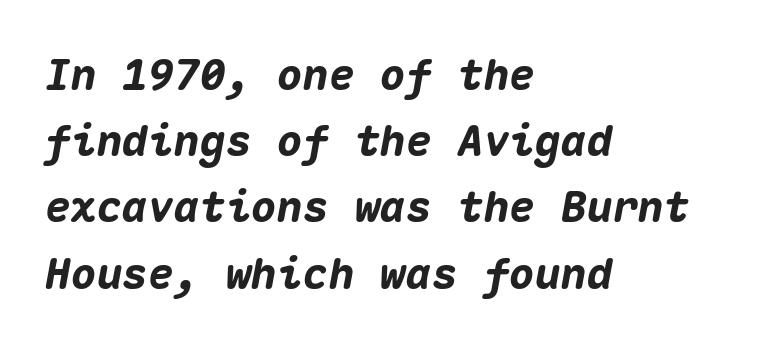
{"italic": "yes", "lean": "right", "slant_degrees": 10, "bold": "yes", "weight": "heavy", "width": "normal", "stroke_contrast": "medium", "x_height": "medium", "monospaced": "yes", "underline": "no", "align": "left", "line_spacing": "normal", "line_spacing_ratio": 1.54, "letter_spacing": "normal", "letter_spacing_em": 0.0, "glyph_px": 43}
